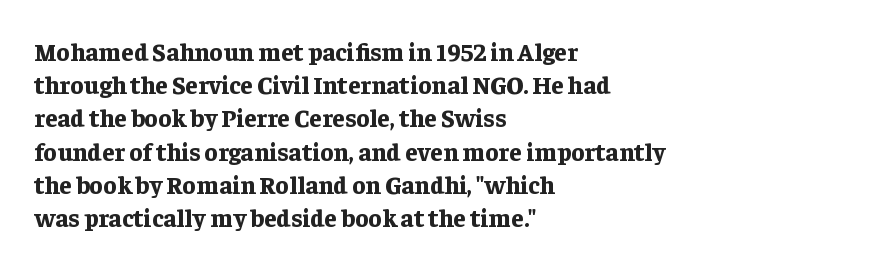
Q: Is the text bold? A: Yes.
Q: Is the text italic (slanted)? A: No, it is upright.
Q: Is the text underlined? A: No.
Q: How is the paragraph aligned? A: Left-aligned.
Q: Is the spacing between letters normal or unusually wide? A: Normal.
Q: Is the spacing between lines tight, normal or loose? A: Normal.
